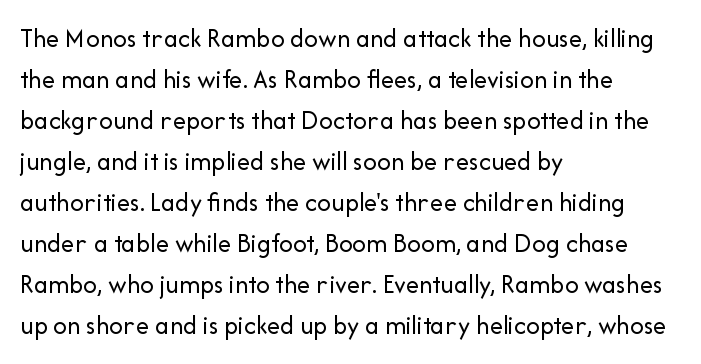
Q: Is the text bold? A: No.
Q: Is the text italic (slanted)? A: No, it is upright.
Q: Is the text underlined? A: No.
Q: How is the paragraph aligned? A: Left-aligned.
Q: Is the spacing between letters normal or unusually wide? A: Normal.
Q: Is the spacing between lines tight, normal or loose? A: Normal.
